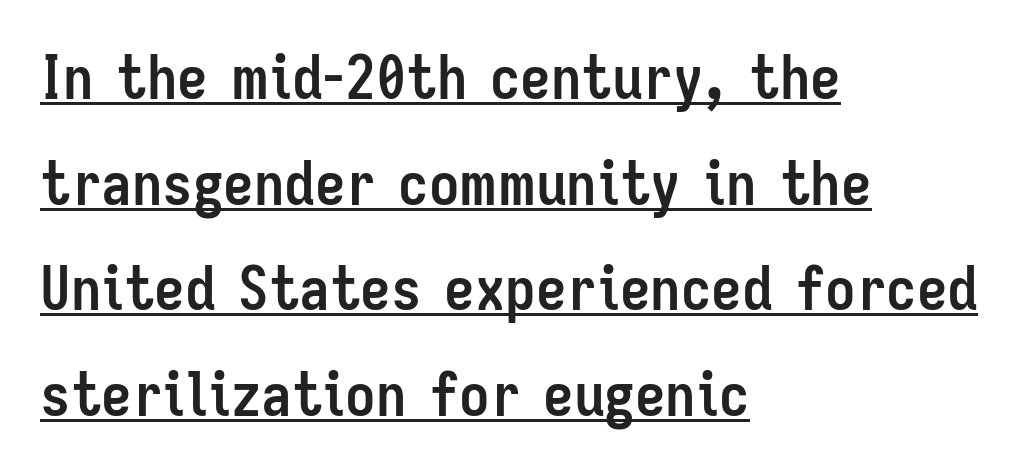
{"serif": "no", "italic": "no", "bold": "yes", "weight": "semibold", "width": "condensed", "stroke_contrast": "low", "x_height": "medium", "monospaced": "no", "underline": "yes", "align": "left", "line_spacing_ratio": 1.73, "letter_spacing": "normal", "letter_spacing_em": 0.0, "glyph_px": 61}
